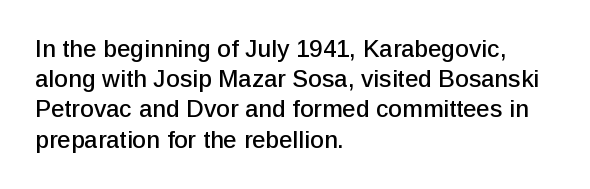
Q: Is the text italic (slanted)? A: No, it is upright.
Q: Is the text underlined? A: No.
Q: How is the paragraph aligned? A: Left-aligned.
Q: Is the spacing between letters normal or unusually wide? A: Normal.
Q: Is the spacing between lines tight, normal or loose? A: Normal.
